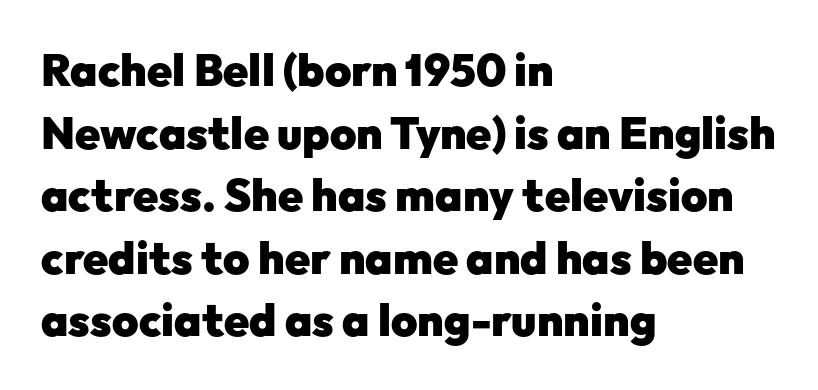
The image shows 45 px heavy sans-serif type, upright; set left-aligned, normal line spacing (1.39x), normal letter spacing, not underlined; low stroke contrast and a medium x-height.
